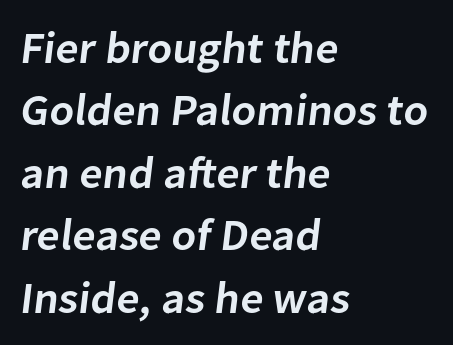
Serif or sans? Sans — the stroke terminals are bare. Underline: absent. Is there much room between lines? A standard amount, neither cramped nor airy. The passage shown is typed in a proportional face where columns would drift. This sample uses plain, unmodified letter spacing. One-word summary of the alignment: left.
